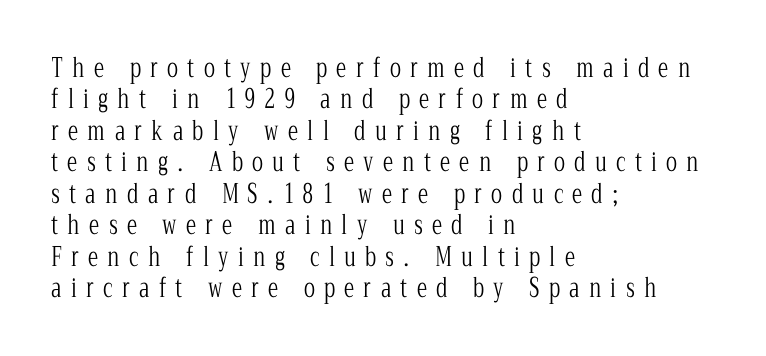
Q: Is the text bold? A: No.
Q: Is the text italic (slanted)? A: No, it is upright.
Q: Is the text underlined? A: No.
Q: How is the paragraph aligned? A: Left-aligned.
Q: Is the spacing between letters normal or unusually wide? A: Unusually wide.
